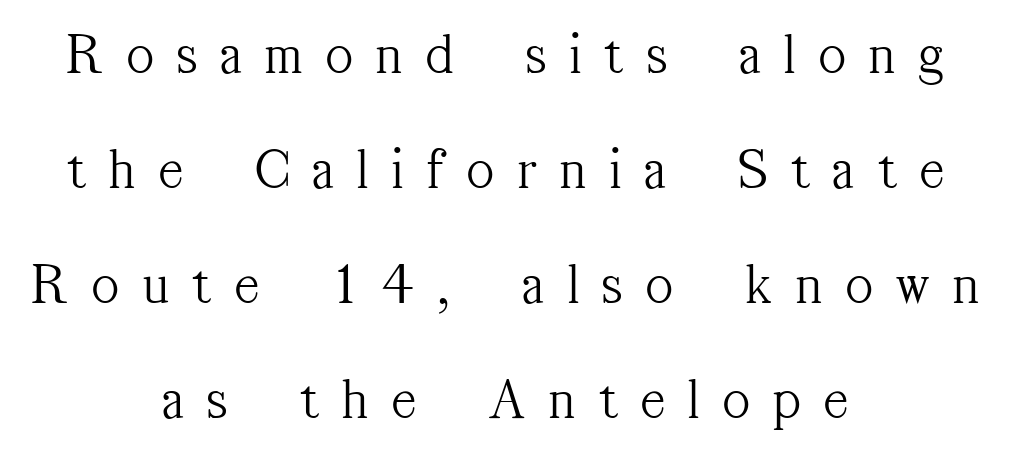
{"serif": "yes", "italic": "no", "bold": "no", "weight": "light", "width": "condensed", "stroke_contrast": "medium", "x_height": "medium", "monospaced": "no", "underline": "no", "align": "center", "line_spacing": "loose", "line_spacing_ratio": 1.98, "letter_spacing": "wide", "letter_spacing_em": 0.41, "glyph_px": 58}
